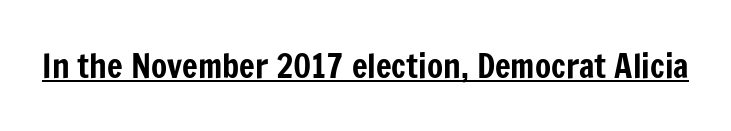
Ordinary non-slanted type is in use. To sum up the face: it is a sans, with no serifs. These characters rest on top of a visible drawn line. Spacing verdict: proportional, widths tailored to each character. Glyph-to-glyph distance matches everyday printed text.
